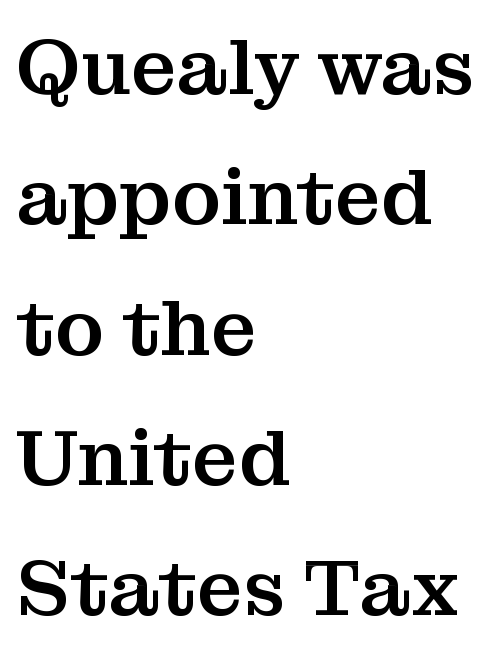
The image shows 79 px serif type, upright; set left-aligned, normal line spacing (1.65x), normal letter spacing, not underlined; medium stroke contrast and a medium x-height.
